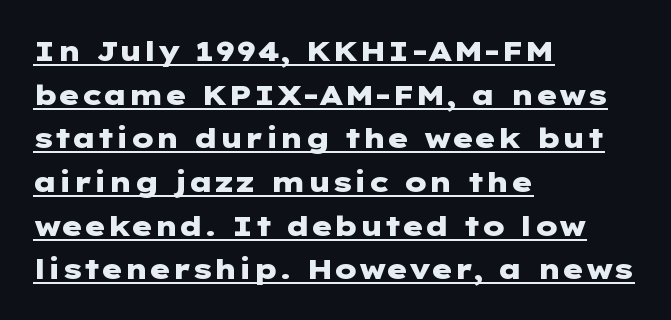
You could call the tracking neutral — neither tight nor loose. Pretty heavy lettering here — definitely bold. Reading down the column, the eye jumps a familiar distance to each next line. Check the space under the baseline: a stroke is drawn there. A roman cut, with each character standing at attention.
